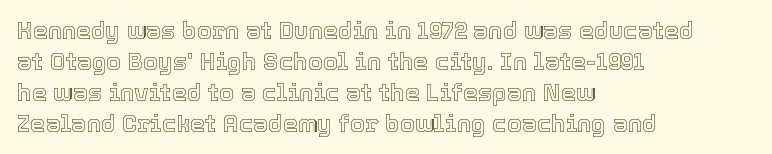
{"italic": "no", "underline": "no", "align": "left", "line_spacing": "normal", "line_spacing_ratio": 1.29, "letter_spacing": "normal", "letter_spacing_em": 0.0, "glyph_px": 24}
